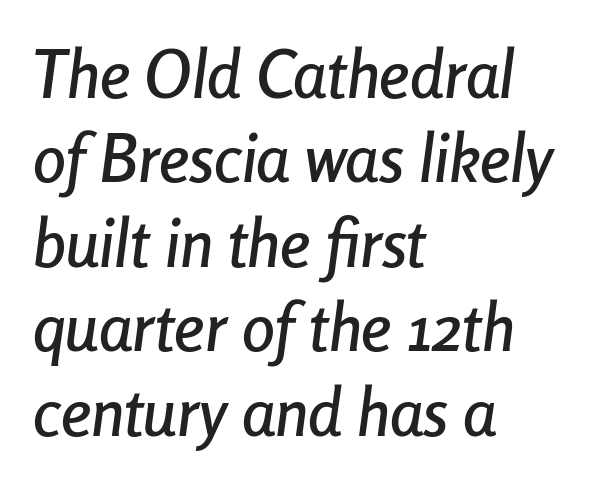
{"italic": "yes", "lean": "right", "slant_degrees": 8, "width": "condensed", "stroke_contrast": "low", "x_height": "medium", "monospaced": "no", "underline": "no", "align": "left", "line_spacing": "normal", "line_spacing_ratio": 1.28, "letter_spacing": "normal", "letter_spacing_em": 0.0, "glyph_px": 66}
